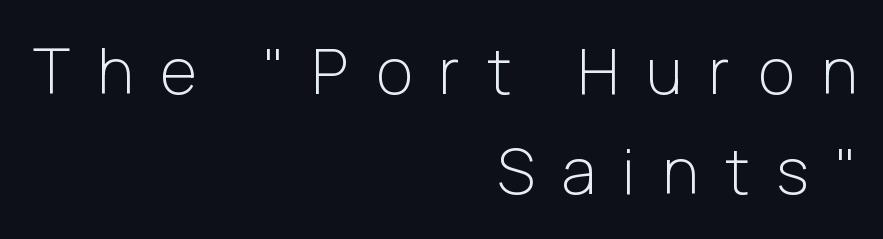
The image shows 63 px light sans-serif type, upright; set right-aligned, normal line spacing (1.58x), unusually wide letter spacing (+0.43 em), not underlined; low stroke contrast and a medium x-height.
